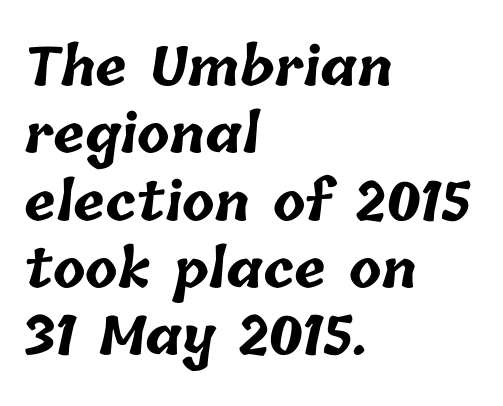
The image shows 53 px bold type; set left-aligned, normal line spacing (1.27x), normal letter spacing, not underlined; low stroke contrast and a medium x-height.
